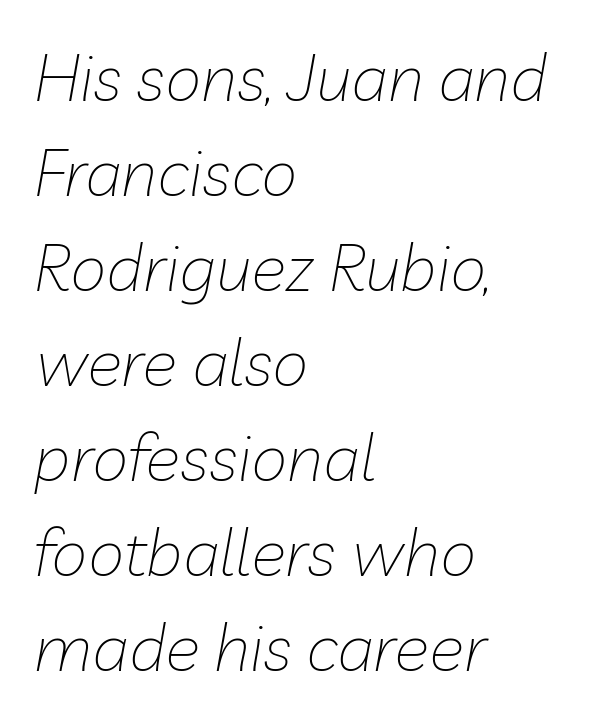
{"italic": "yes", "lean": "right", "slant_degrees": 10, "bold": "no", "weight": "thin", "width": "normal", "stroke_contrast": "low", "x_height": "medium", "monospaced": "no", "underline": "no", "align": "left", "line_spacing": "normal", "line_spacing_ratio": 1.44, "letter_spacing": "normal", "letter_spacing_em": 0.0, "glyph_px": 66}
